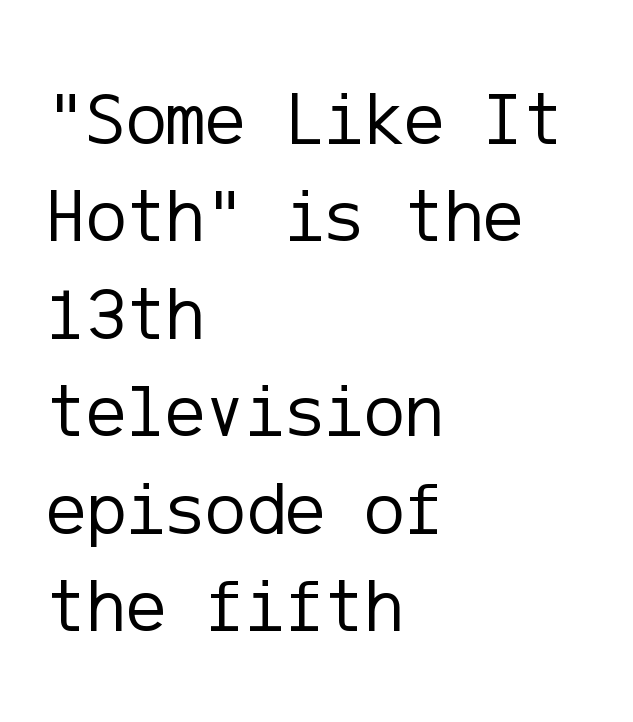
Q: Is the text bold? A: No.
Q: Is the text italic (slanted)? A: No, it is upright.
Q: Is the typeface a serif or a sans-serif typeface? A: Sans-serif.
Q: Is the text underlined? A: No.
Q: How is the paragraph aligned? A: Left-aligned.
Q: Is the spacing between letters normal or unusually wide? A: Normal.
Q: Is the spacing between lines tight, normal or loose? A: Normal.
Q: Width (condensed, normal, or wide)? A: Normal.
Q: Stroke contrast? A: Low.
Q: x-height? A: Medium.
